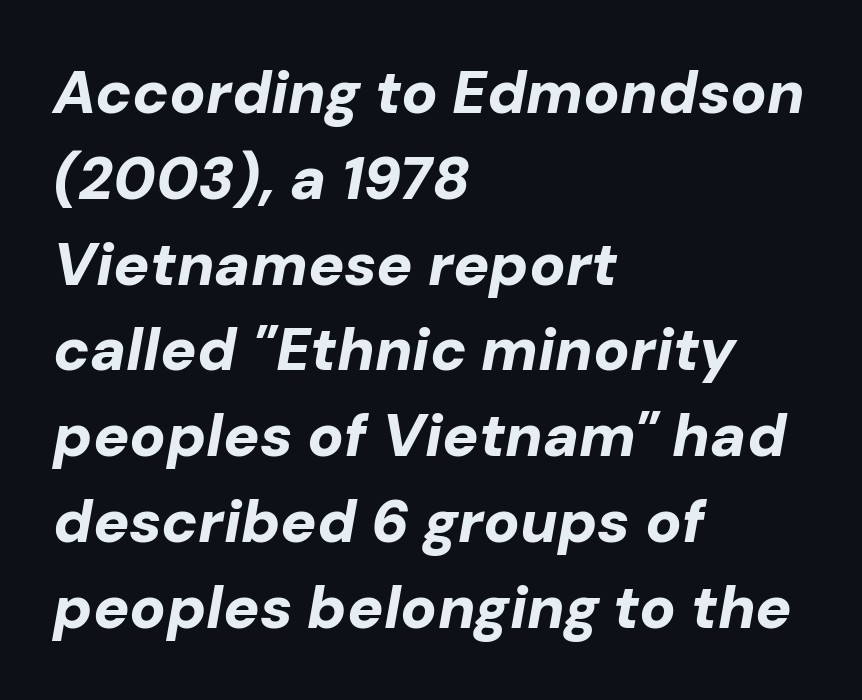
{"italic": "yes", "lean": "right", "slant_degrees": 10, "bold": "yes", "weight": "bold", "width": "normal", "stroke_contrast": "low", "x_height": "medium", "monospaced": "no", "underline": "no", "align": "left", "line_spacing": "normal", "line_spacing_ratio": 1.43, "letter_spacing": "normal", "letter_spacing_em": 0.0, "glyph_px": 60}
